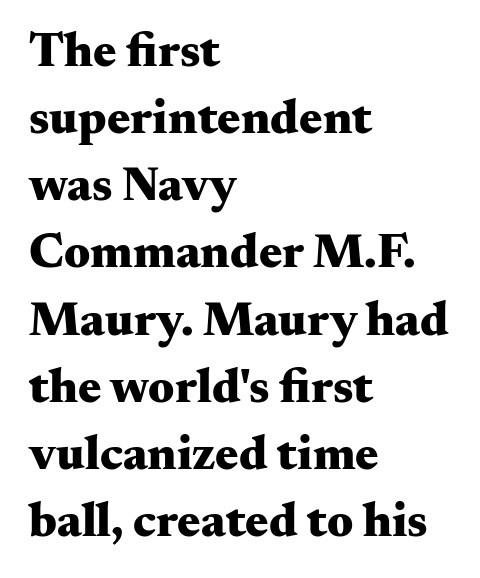
{"serif": "yes", "italic": "no", "bold": "yes", "weight": "heavy", "width": "wide", "stroke_contrast": "medium", "x_height": "small", "monospaced": "no", "underline": "no", "align": "left", "line_spacing": "normal", "line_spacing_ratio": 1.37, "letter_spacing": "normal", "letter_spacing_em": 0.0, "glyph_px": 49}
